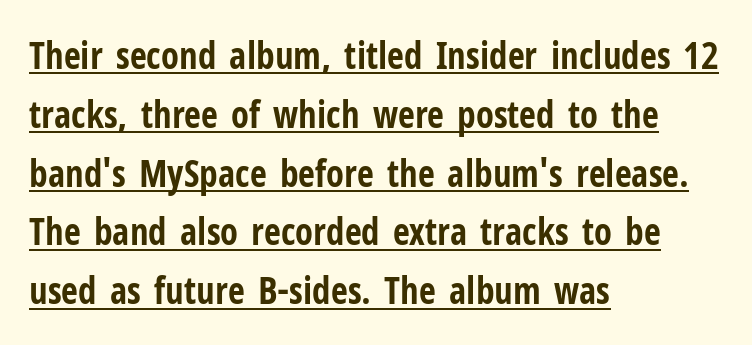
The rendering uses a moderate line-height, typical for paragraphs. Looks like regular typesetting: each glyph gets only the width it needs. This is underlined copy, the kind a proofreader might mark for attention. How are the letters spaced? Ordinarily, with no added tracking. Ascenders rise straight up at ninety degrees.
